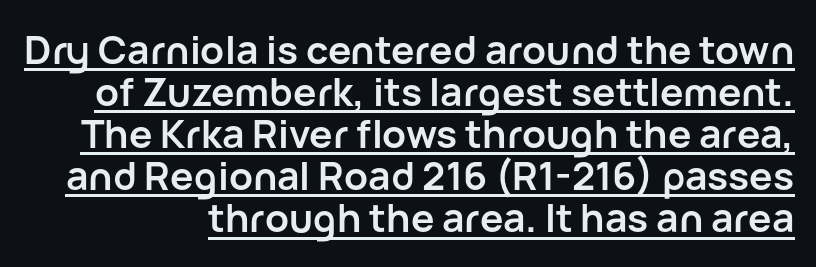
Q: Is the text bold? A: Yes.
Q: Is the text italic (slanted)? A: No, it is upright.
Q: Is the typeface a serif or a sans-serif typeface? A: Sans-serif.
Q: Is the text underlined? A: Yes.
Q: Is the spacing between letters normal or unusually wide? A: Normal.
Q: Is the spacing between lines tight, normal or loose? A: Tight.
Q: Width (condensed, normal, or wide)? A: Normal.
Q: Stroke contrast? A: Low.
Q: x-height? A: Medium.
Q: Monospaced? A: No.
